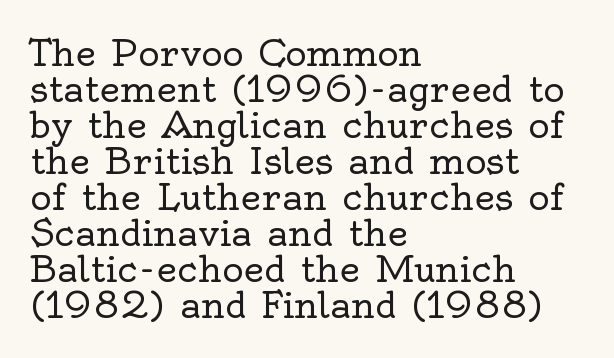
Each letter keeps its own natural width here, so spacing adapts to shape. Nothing unusual about the tracking: characters are spaced as the font intends. Bold? No — there's no thickening of the strokes. The lines are quadded left. How would I describe the line gaps? Narrow and economical.
